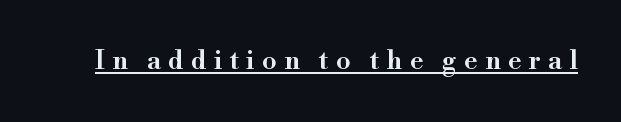
{"italic": "no", "bold": "semi", "underline": "yes", "letter_spacing": "wide", "letter_spacing_em": 0.28, "glyph_px": 26}
